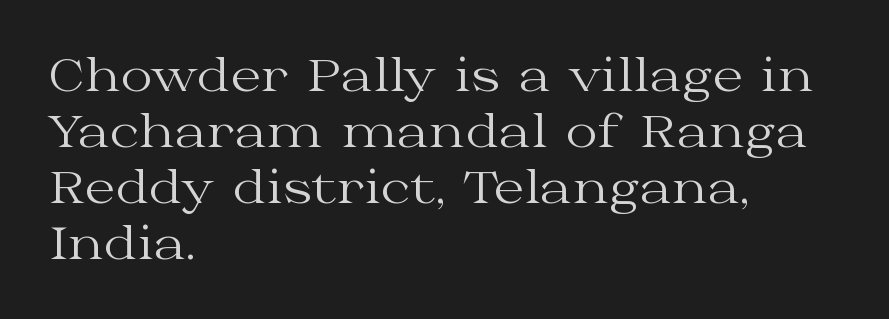
{"serif": "yes", "italic": "no", "bold": "no", "weight": "regular", "width": "wide", "stroke_contrast": "medium", "x_height": "medium", "monospaced": "no", "underline": "no", "align": "left", "line_spacing": "normal", "line_spacing_ratio": 1.27, "letter_spacing": "normal", "letter_spacing_em": 0.0, "glyph_px": 44}
